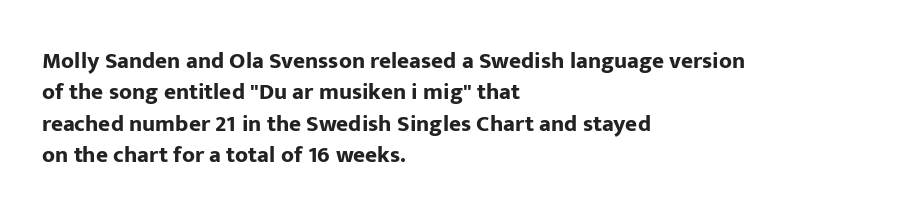
Q: Is the text bold? A: Yes.
Q: Is the text italic (slanted)? A: No, it is upright.
Q: Is the text underlined? A: No.
Q: How is the paragraph aligned? A: Left-aligned.
Q: Is the spacing between letters normal or unusually wide? A: Normal.
Q: Is the spacing between lines tight, normal or loose? A: Normal.
